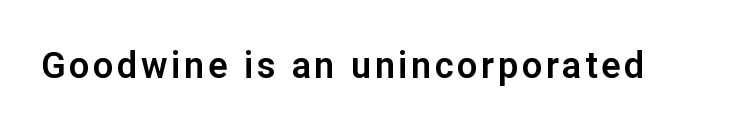
Q: Is the text italic (slanted)? A: No, it is upright.
Q: Is the typeface a serif or a sans-serif typeface? A: Sans-serif.
Q: Is the text underlined? A: No.
Q: Width (condensed, normal, or wide)? A: Normal.
Q: Stroke contrast? A: Low.
Q: x-height? A: Medium.
Q: Monospaced? A: No.
